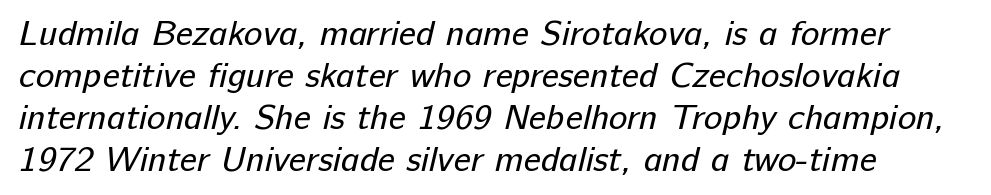
{"serif": "no", "bold": "no", "weight": "regular", "width": "normal", "stroke_contrast": "low", "x_height": "medium", "monospaced": "no", "underline": "no", "align": "left", "line_spacing_ratio": 1.2, "letter_spacing": "normal", "letter_spacing_em": 0.0, "glyph_px": 35}
